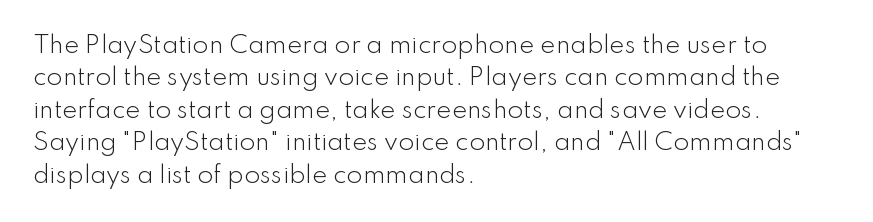
The tracking reads as untouched default to a designer's eye. Layout note: lines flush left. Students, observe: this is what conventionally led text looks like. Underline: absent.
